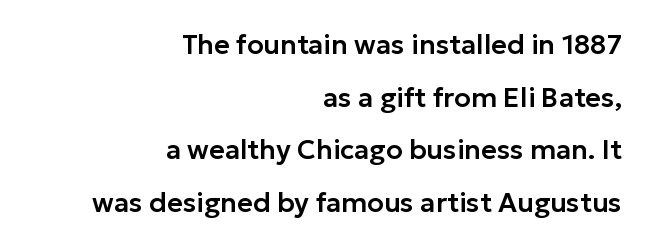
The image shows 27 px text type, upright; set right-aligned, loose line spacing (1.95x), normal letter spacing, not underlined.
